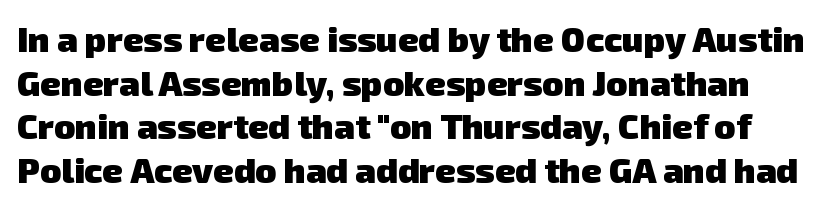
Q: Is the text bold? A: Yes.
Q: Is the typeface a serif or a sans-serif typeface? A: Sans-serif.
Q: Is the text underlined? A: No.
Q: Is the spacing between letters normal or unusually wide? A: Normal.
Q: Is the spacing between lines tight, normal or loose? A: Normal.
Q: Width (condensed, normal, or wide)? A: Normal.
Q: Stroke contrast? A: Low.
Q: x-height? A: Medium.
Q: Monospaced? A: No.
